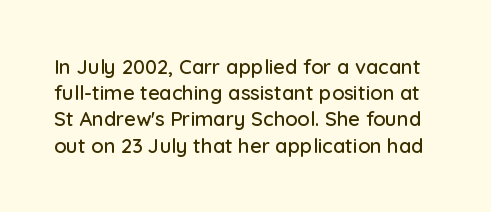
The image shows 20 px text type, upright; set normal line spacing (1.31x), normal letter spacing, not underlined.
